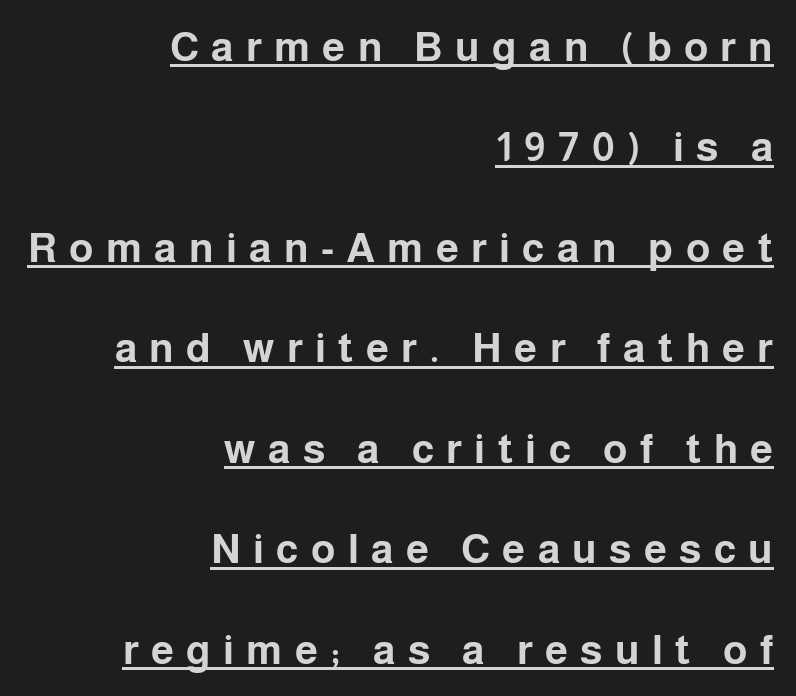
What decoration does the sample have? An underline. A typesetter would call this proportional, since set widths differ per character. Posture: vertical. This rendering widens character spacing well past its baseline value. Horizontal alignment here is rightward, an uncommon choice for prose. Weight check: bold — yes, fully.
